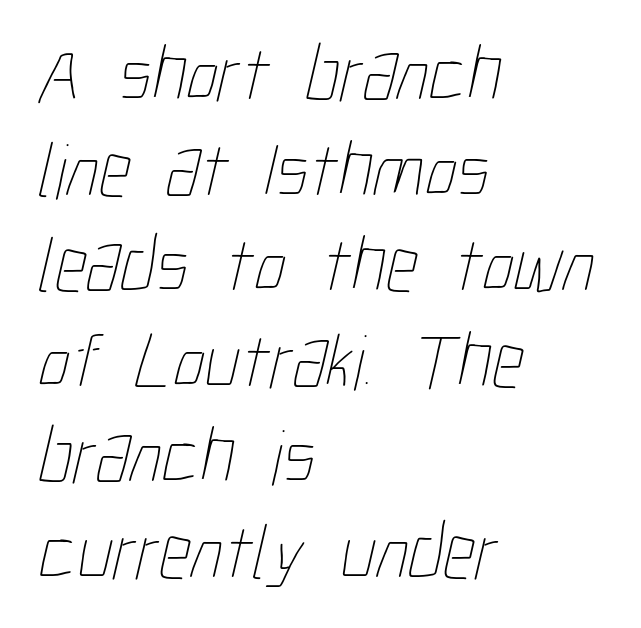
Is the block centered? No — it sits flush against the left margin. Plain, unruled lines of type. Caption: face not bold, strokes unweighted. Character widths vary here, with narrow letters taking less room than wide ones.
